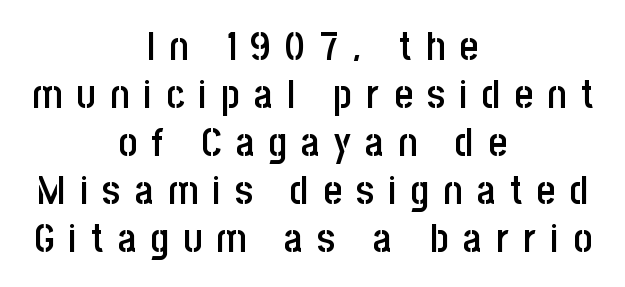
{"serif": "no", "italic": "no", "bold": "semi", "weight": "semibold", "width": "condensed", "stroke_contrast": "low", "x_height": "large", "monospaced": "no", "underline": "no", "align": "center", "line_spacing_ratio": 1.2, "letter_spacing": "wide", "letter_spacing_em": 0.36, "glyph_px": 40}
